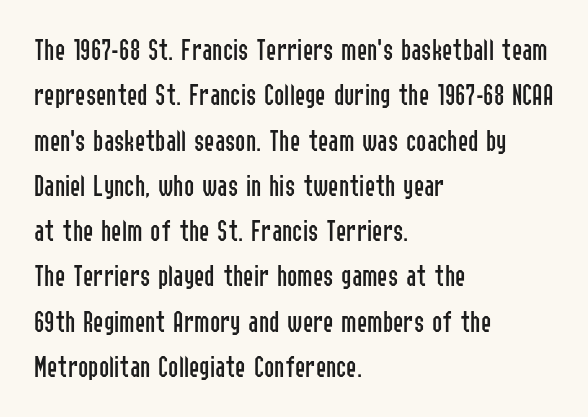
{"serif": "no", "italic": "no", "bold": "no", "weight": "regular", "width": "condensed", "stroke_contrast": "low", "x_height": "medium", "monospaced": "no", "underline": "no", "align": "left", "line_spacing": "normal", "line_spacing_ratio": 1.46, "letter_spacing": "normal", "letter_spacing_em": 0.0, "glyph_px": 31}
